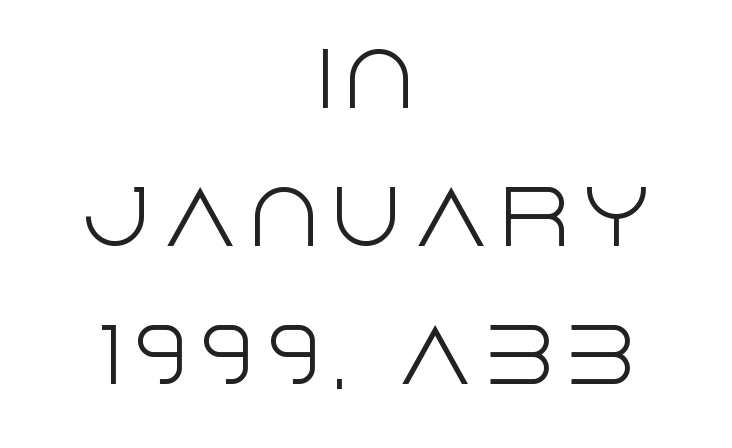
Q: Is the text bold? A: No.
Q: Is the text italic (slanted)? A: No, it is upright.
Q: Is the typeface a serif or a sans-serif typeface? A: Sans-serif.
Q: Is the text underlined? A: No.
Q: How is the paragraph aligned? A: Centered.
Q: Width (condensed, normal, or wide)? A: Normal.
Q: x-height? A: Large.
Q: Monospaced? A: No.
